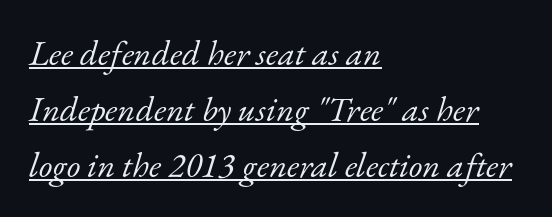
Is there much room between lines? A standard amount, neither cramped nor airy. Observe the serifs anchoring each vertical stroke in this sample. Every row of glyphs begins at an identical x-position on the left. Spacing verdict: proportional, widths tailored to each character. Caption: lettering with a line underneath.
